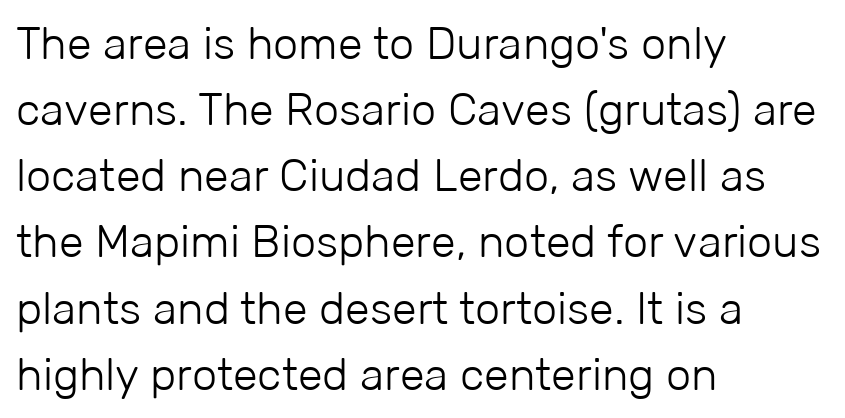
The image shows 45 px light sans-serif type, upright; set left-aligned, normal line spacing (1.47x), normal letter spacing, not underlined; low stroke contrast and a medium x-height.
